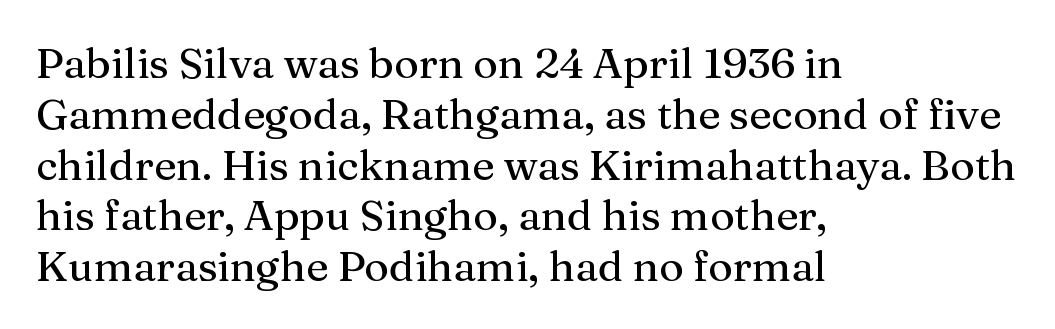
Check under the words: just untouched page. This is the regular roman posture of the typeface. A classic flush-left, rag-right setting is used for this passage. Is this a fixed-width face? No — the glyphs have proportional, varying widths. Little horizontal feet cap the strokes, marking this as serif type.
